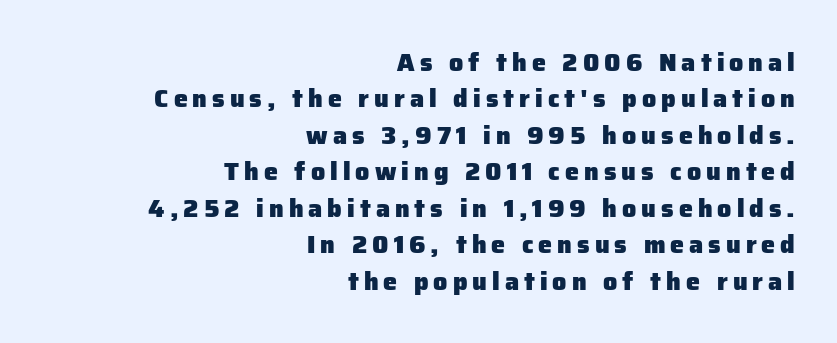
Beneath every word, the page is bare. The rendering uses a moderate line-height, typical for paragraphs. Summary of weight: heavy, a full bold. Rendered with straight, roman letterforms. Characters follow at a spacing far wider than the type designer built in.
